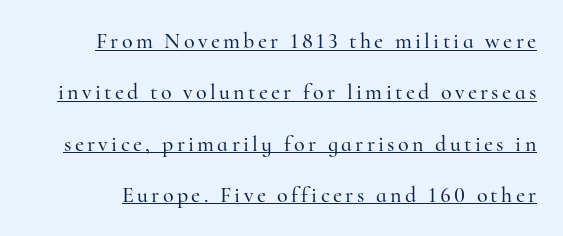
The image shows 22 px text type, upright; set loose line spacing (2.33x), underlined.
